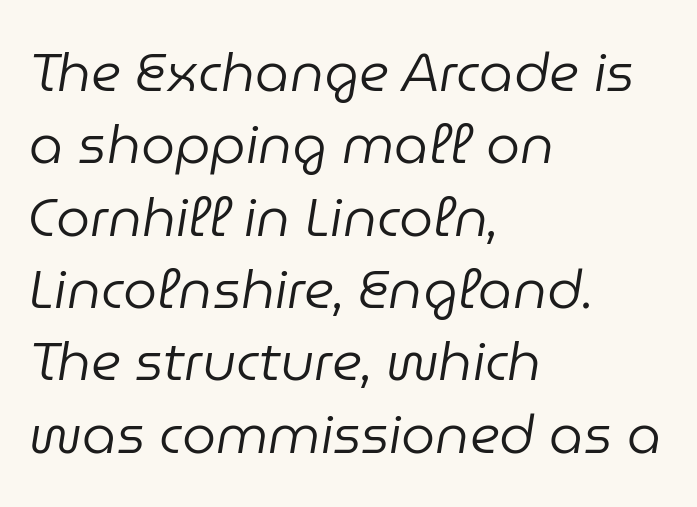
{"italic": "yes", "lean": "right", "slant_degrees": 9, "bold": "no", "weight": "regular", "width": "normal", "stroke_contrast": "low", "x_height": "medium", "monospaced": "no", "underline": "no", "align": "left", "line_spacing": "normal", "line_spacing_ratio": 1.34, "letter_spacing": "normal", "letter_spacing_em": 0.0, "glyph_px": 54}
